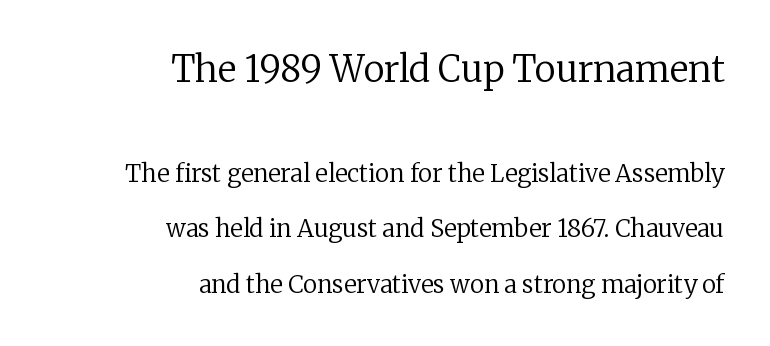
{"serif": "yes", "italic": "no", "bold": "no", "weight": "regular", "width": "normal", "stroke_contrast": "low", "x_height": "medium", "monospaced": "no", "underline": "no", "align": "right", "line_spacing": "loose", "line_spacing_ratio": 2.31, "letter_spacing": "normal", "letter_spacing_em": 0.0, "larger_block": "first", "size_ratio": 1.5, "glyph_px": 36}
